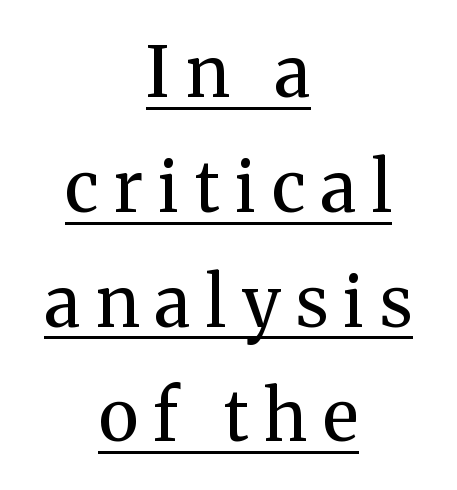
{"serif": "yes", "italic": "no", "bold": "no", "weight": "regular", "width": "normal", "stroke_contrast": "medium", "x_height": "medium", "monospaced": "no", "underline": "yes", "align": "center", "line_spacing": "normal", "line_spacing_ratio": 1.64, "letter_spacing": "wide", "letter_spacing_em": 0.22, "glyph_px": 70}
